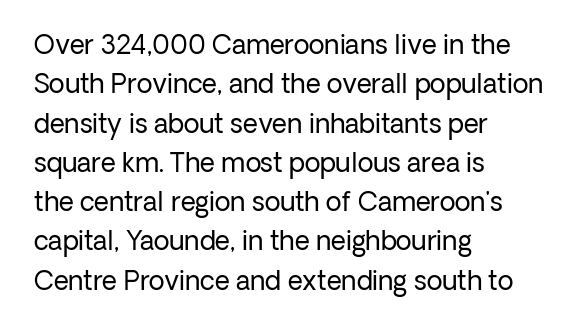
Q: Is the text bold? A: No.
Q: Is the text italic (slanted)? A: No, it is upright.
Q: Is the text underlined? A: No.
Q: How is the paragraph aligned? A: Left-aligned.
Q: Is the spacing between letters normal or unusually wide? A: Normal.
Q: Is the spacing between lines tight, normal or loose? A: Normal.
